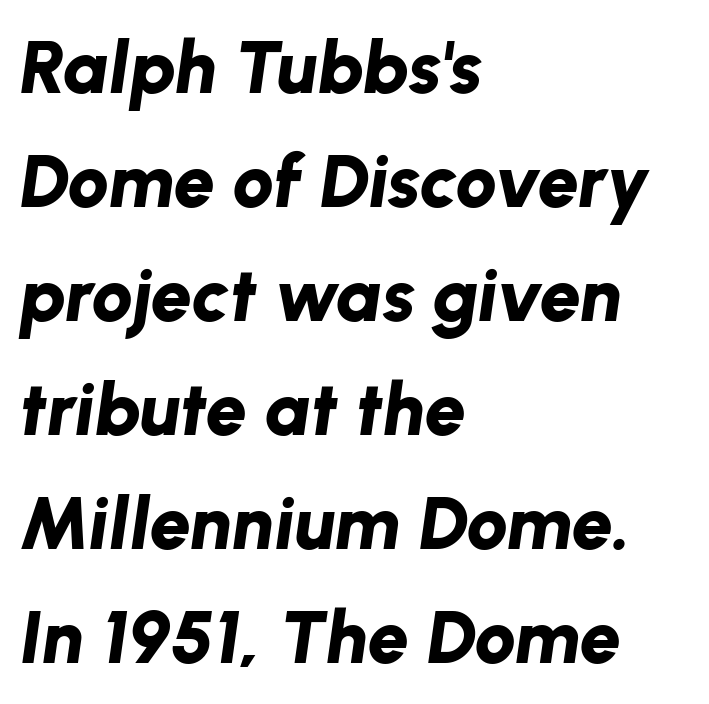
The image shows 74 px bold type, italic (leaning right); set left-aligned, normal line spacing (1.54x), normal letter spacing, not underlined; low stroke contrast and a medium x-height.
